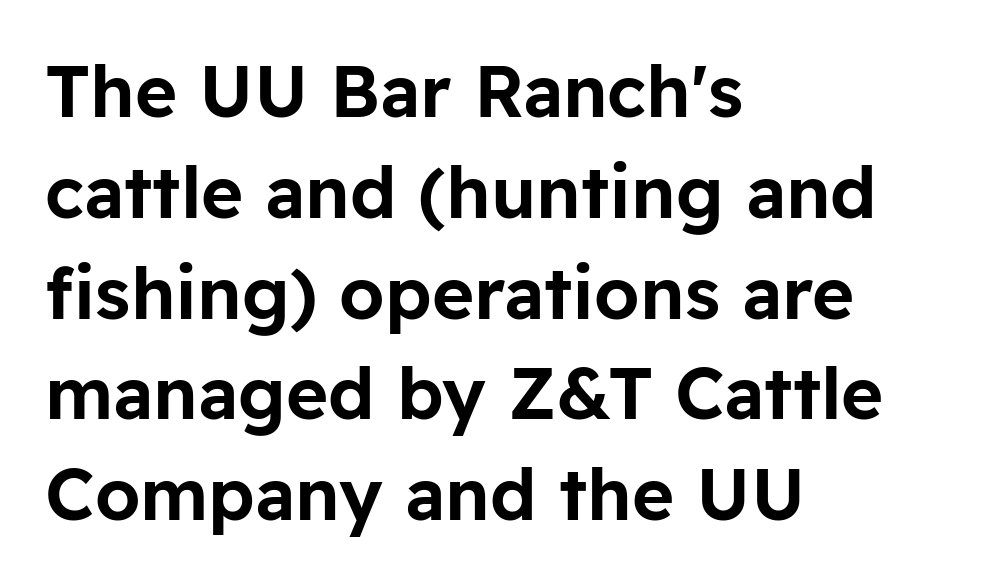
{"serif": "no", "italic": "no", "width": "normal", "stroke_contrast": "low", "x_height": "medium", "monospaced": "no", "underline": "no", "align": "left", "line_spacing": "normal", "line_spacing_ratio": 1.4, "letter_spacing": "normal", "letter_spacing_em": 0.0, "glyph_px": 72}
